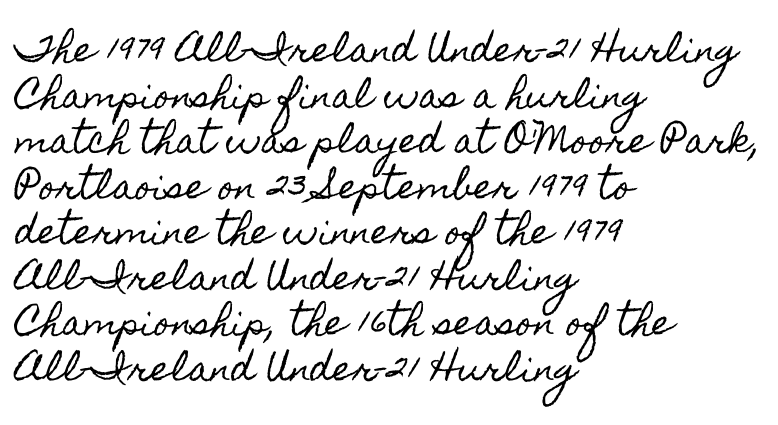
Q: Is the text italic (slanted)? A: Yes.
Q: Is the text underlined? A: No.
Q: How is the paragraph aligned? A: Left-aligned.
Q: Is the spacing between letters normal or unusually wide? A: Normal.
Q: Is the spacing between lines tight, normal or loose? A: Normal.
Q: Width (condensed, normal, or wide)? A: Condensed.
Q: x-height? A: Small.
Q: Monospaced? A: No.
